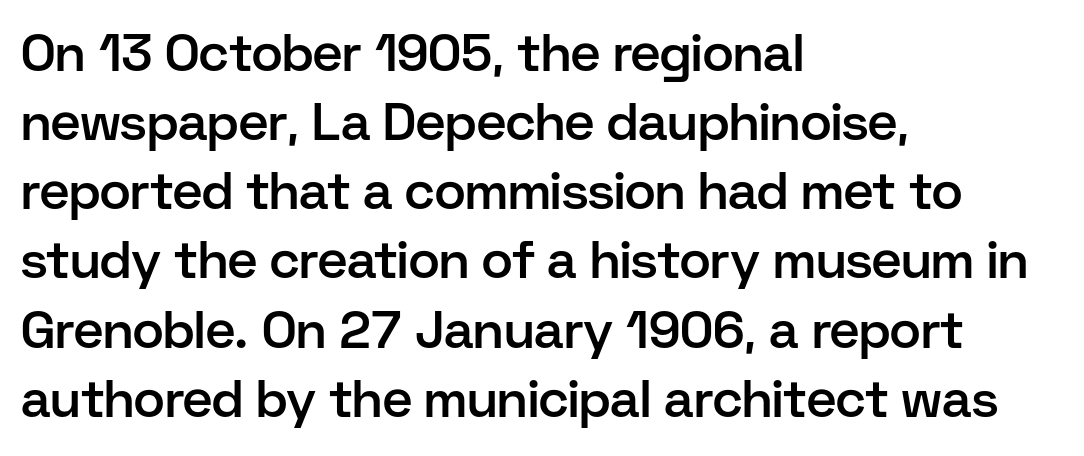
Q: Is the text bold? A: Semi-bold.
Q: Is the text italic (slanted)? A: No, it is upright.
Q: Is the typeface a serif or a sans-serif typeface? A: Sans-serif.
Q: Is the text underlined? A: No.
Q: How is the paragraph aligned? A: Left-aligned.
Q: Is the spacing between letters normal or unusually wide? A: Normal.
Q: Is the spacing between lines tight, normal or loose? A: Normal.
Q: Width (condensed, normal, or wide)? A: Normal.
Q: Stroke contrast? A: Low.
Q: x-height? A: Medium.
Q: Monospaced? A: No.
